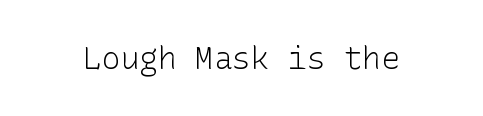
Q: Is the text bold? A: No.
Q: Is the text italic (slanted)? A: No, it is upright.
Q: Is the typeface a serif or a sans-serif typeface? A: Sans-serif.
Q: Is the text underlined? A: No.
Q: Is the spacing between letters normal or unusually wide? A: Normal.
Q: Width (condensed, normal, or wide)? A: Normal.
Q: Stroke contrast? A: Low.
Q: x-height? A: Medium.
